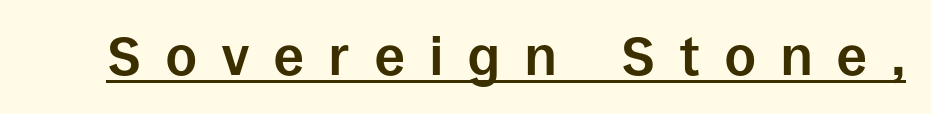
Does the weight exceed regular? Yes, all the way to bold. These characters rest on top of a visible drawn line. Think of a printed novel: that variable character pitch is what you see here. Unlike a traditional serif, this face leaves its strokes unadorned. The face used here is rendered with a markedly widened letterfit. Posture: upright roman.
